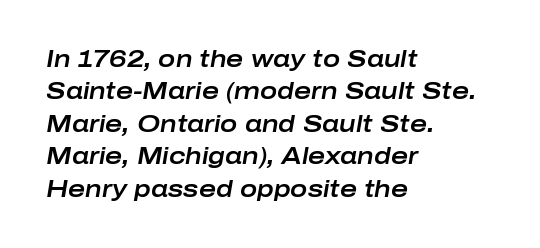
The line-height multiplier appears to be the usual default. Lines of text with bare space underneath. Does extra space separate the letters? No, they use regular spacing. The lines are quadded left. These lines were composed using italics.
